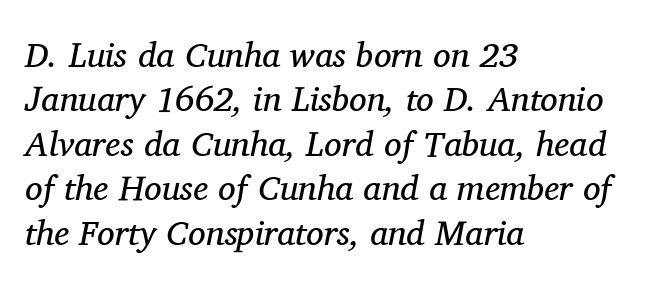
{"serif": "yes", "italic": "yes", "lean": "right", "slant_degrees": 11, "bold": "no", "weight": "regular", "width": "normal", "stroke_contrast": "medium", "x_height": "medium", "monospaced": "no", "underline": "no", "align": "left", "line_spacing": "normal", "line_spacing_ratio": 1.27, "letter_spacing": "normal", "letter_spacing_em": 0.0, "glyph_px": 35}
